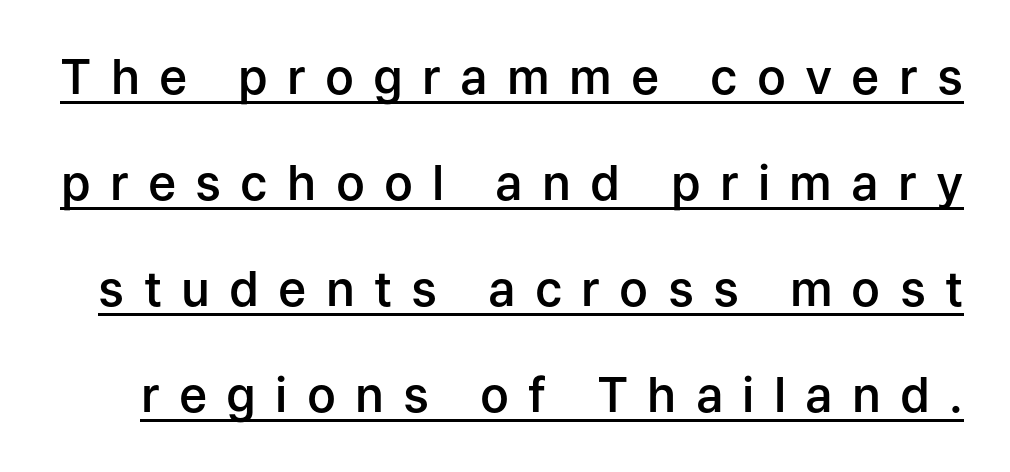
Interline gaps are noticeably wide in this sample. Characters follow at a spacing far wider than the type designer built in. Grotesque or geometric, the face here clearly has no serifs. These lines are rendered in a variable-pitch font. The sample's only ornament is a line tracing under the words. This is the regular roman posture of the typeface.
